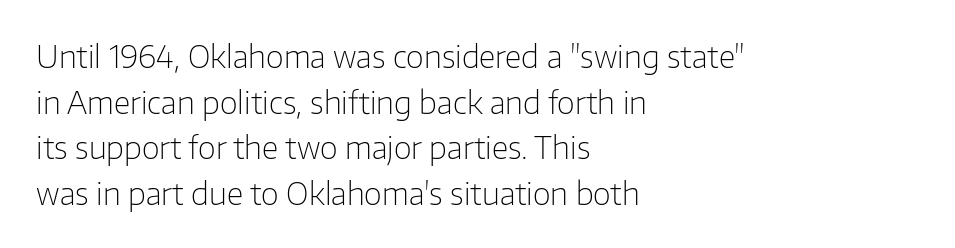
The image shows 31 px light sans-serif type, upright; set left-aligned, normal line spacing (1.47x), normal letter spacing, not underlined; low stroke contrast and a medium x-height.
